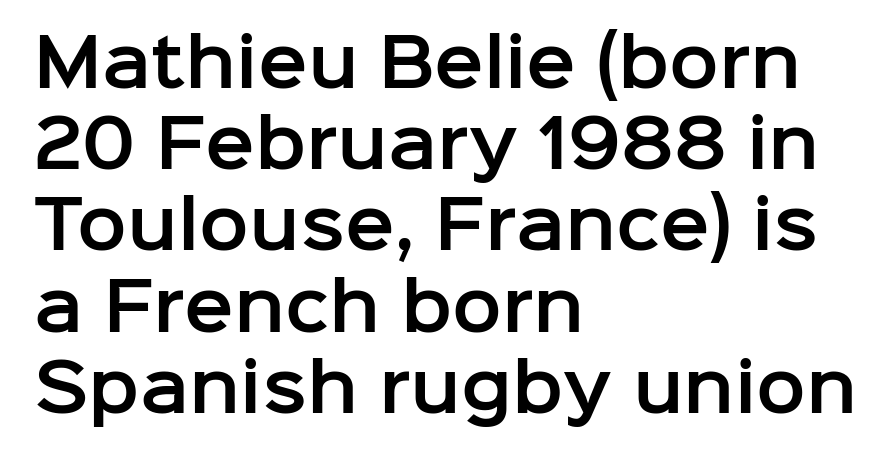
Q: Is the text italic (slanted)? A: No, it is upright.
Q: Is the typeface a serif or a sans-serif typeface? A: Sans-serif.
Q: Is the text underlined? A: No.
Q: How is the paragraph aligned? A: Left-aligned.
Q: Is the spacing between letters normal or unusually wide? A: Normal.
Q: Width (condensed, normal, or wide)? A: Normal.
Q: Stroke contrast? A: Low.
Q: x-height? A: Medium.
Q: Monospaced? A: No.
